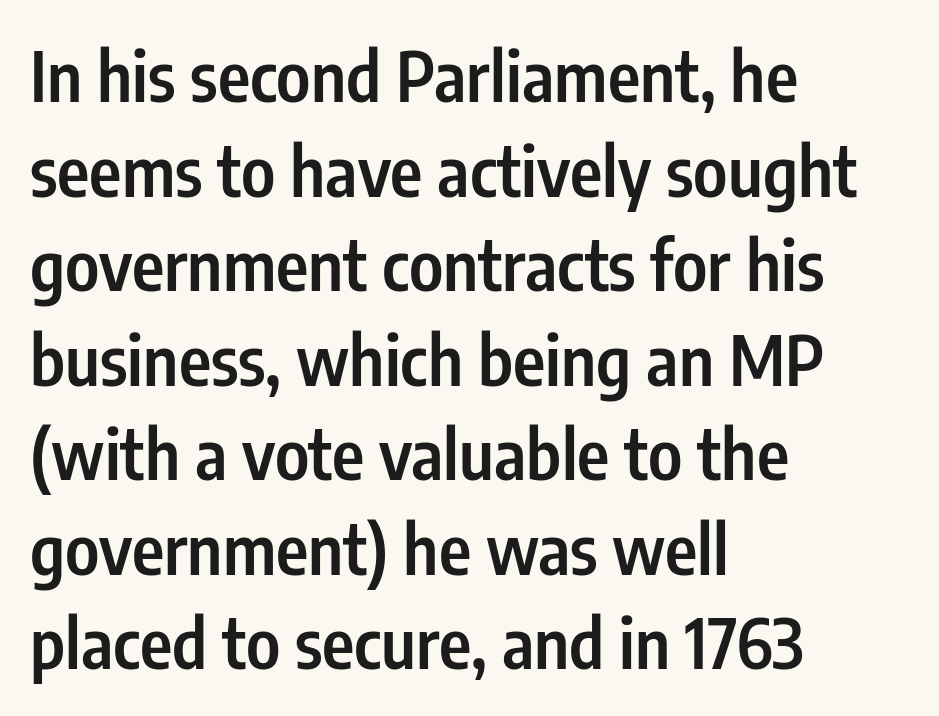
{"serif": "no", "italic": "no", "bold": "semi", "weight": "semibold", "width": "condensed", "stroke_contrast": "low", "x_height": "medium", "monospaced": "no", "underline": "no", "align": "left", "line_spacing": "normal", "line_spacing_ratio": 1.37, "letter_spacing": "normal", "letter_spacing_em": 0.0, "glyph_px": 69}
